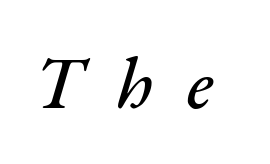
The image shows 73 px text type, italic (leaning right); set unusually wide letter spacing (+0.47 em), not underlined; medium stroke contrast and a small x-height.
